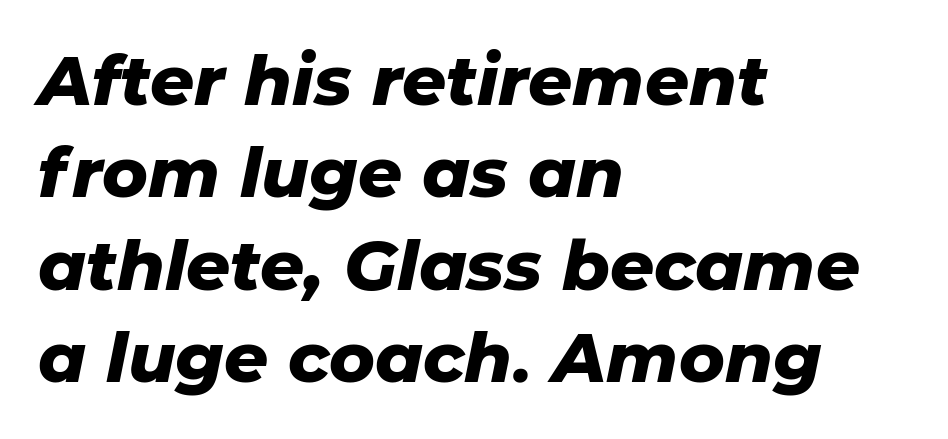
The image shows 69 px heavy type, italic (leaning right); set left-aligned, normal line spacing (1.34x), normal letter spacing, not underlined; low stroke contrast and a medium x-height.
